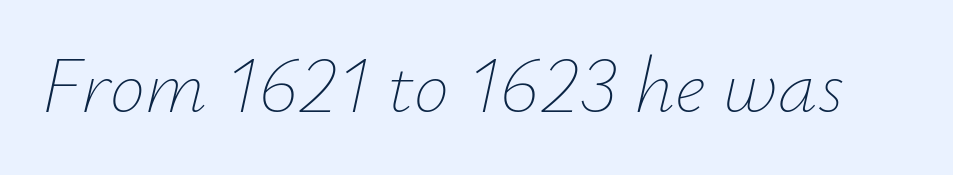
Note the varied advance widths — an 'i' is clearly narrower than an 'm'. The gaps between neighbouring characters are ordinary and unremarkable. Yep, that's italic — everything's leaning. Letters have the restrained weight of plain body copy at most. Check the space under the baseline: it is left empty.
